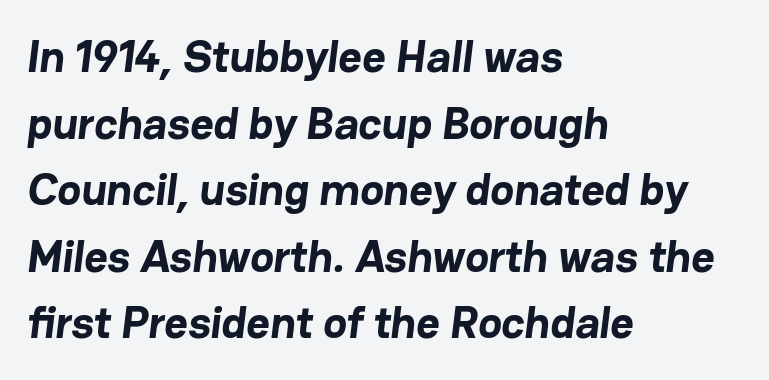
Q: Is the text bold? A: Yes.
Q: Is the typeface a serif or a sans-serif typeface? A: Sans-serif.
Q: Is the text underlined? A: No.
Q: How is the paragraph aligned? A: Left-aligned.
Q: Is the spacing between letters normal or unusually wide? A: Normal.
Q: Is the spacing between lines tight, normal or loose? A: Normal.
Q: Width (condensed, normal, or wide)? A: Normal.
Q: Stroke contrast? A: Low.
Q: x-height? A: Medium.
Q: Monospaced? A: No.
